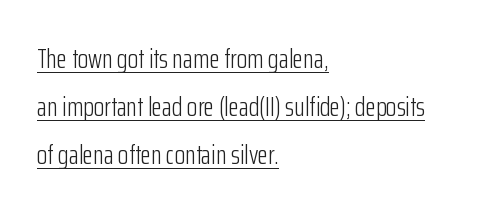
{"italic": "no", "bold": "no", "underline": "yes", "align": "left", "line_spacing_ratio": 1.78, "letter_spacing": "normal", "letter_spacing_em": 0.0, "glyph_px": 27}
